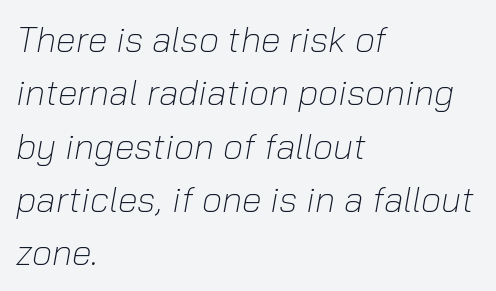
The image shows 36 px light type, italic (leaning right); set left-aligned, normal line spacing (1.48x), normal letter spacing, not underlined; low stroke contrast and a medium x-height.
